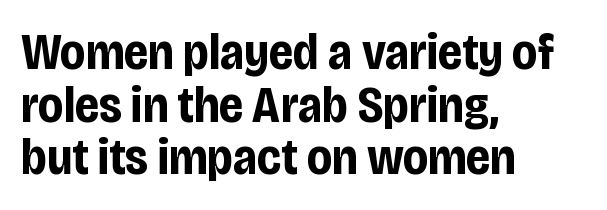
{"serif": "no", "italic": "no", "bold": "yes", "weight": "bold", "width": "condensed", "stroke_contrast": "low", "x_height": "large", "monospaced": "no", "underline": "no", "align": "left", "line_spacing": "tight", "line_spacing_ratio": 1.03, "letter_spacing": "normal", "letter_spacing_em": 0.0, "glyph_px": 51}
